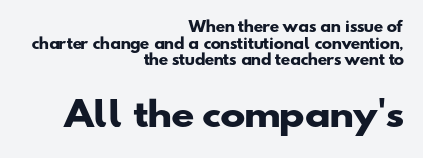
{"serif": "no", "bold": "yes", "weight": "heavy", "width": "wide", "stroke_contrast": "low", "x_height": "small", "monospaced": "no", "underline": "no", "align": "right", "line_spacing_ratio": 1.18, "letter_spacing": "normal", "letter_spacing_em": 0.0, "larger_block": "second", "size_ratio": 2.43, "glyph_px": 34}
